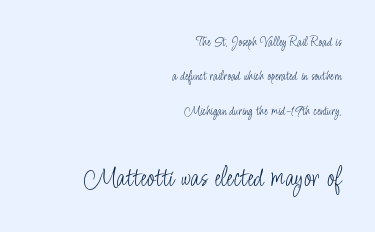
Q: Is the text bold? A: No.
Q: Is the text italic (slanted)? A: Yes.
Q: Is the typeface a serif or a sans-serif typeface? A: Sans-serif.
Q: Is the text underlined? A: No.
Q: How is the paragraph aligned? A: Right-aligned.
Q: Is the spacing between letters normal or unusually wide? A: Normal.
Q: Is the spacing between lines tight, normal or loose? A: Loose.
Q: Which block of text is set in a larger size, the first (top) or the second (bottom)? A: The second (bottom) one.
Q: Width (condensed, normal, or wide)? A: Condensed.
Q: Stroke contrast? A: Low.
Q: x-height? A: Small.
Q: Monospaced? A: No.
